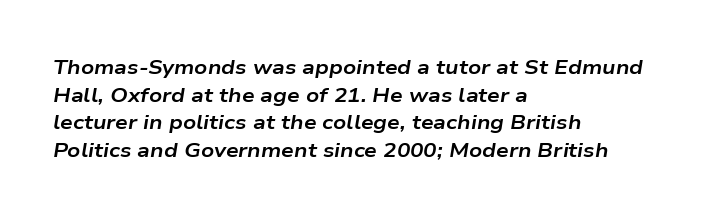
{"italic": "yes", "lean": "right", "slant_degrees": 9, "bold": "yes", "underline": "no", "align": "left", "line_spacing": "normal", "line_spacing_ratio": 1.38, "letter_spacing": "normal", "letter_spacing_em": 0.0, "glyph_px": 20}
